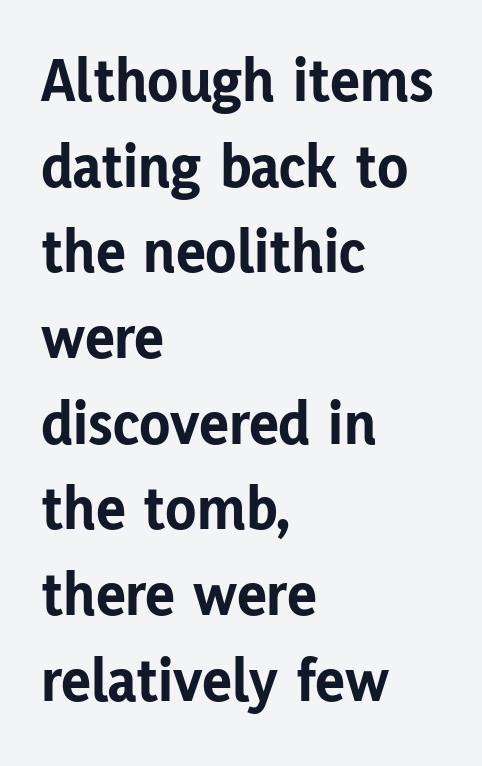
Q: Is the text bold? A: Yes.
Q: Is the text italic (slanted)? A: No, it is upright.
Q: Is the typeface a serif or a sans-serif typeface? A: Sans-serif.
Q: Is the text underlined? A: No.
Q: How is the paragraph aligned? A: Left-aligned.
Q: Is the spacing between letters normal or unusually wide? A: Normal.
Q: Is the spacing between lines tight, normal or loose? A: Normal.
Q: Width (condensed, normal, or wide)? A: Normal.
Q: Stroke contrast? A: Low.
Q: x-height? A: Medium.
Q: Monospaced? A: No.
